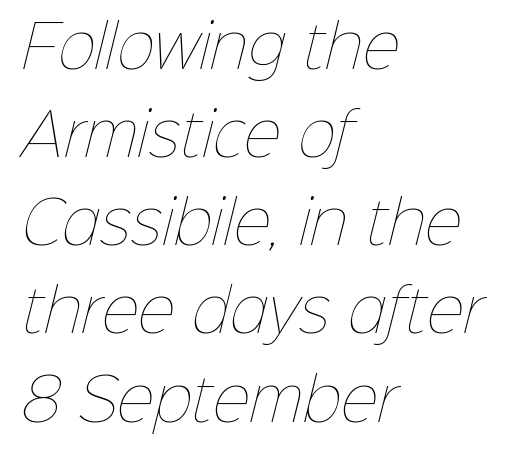
The image shows 58 px thin type; set left-aligned, normal line spacing (1.52x), normal letter spacing, not underlined; low stroke contrast and a medium x-height.
